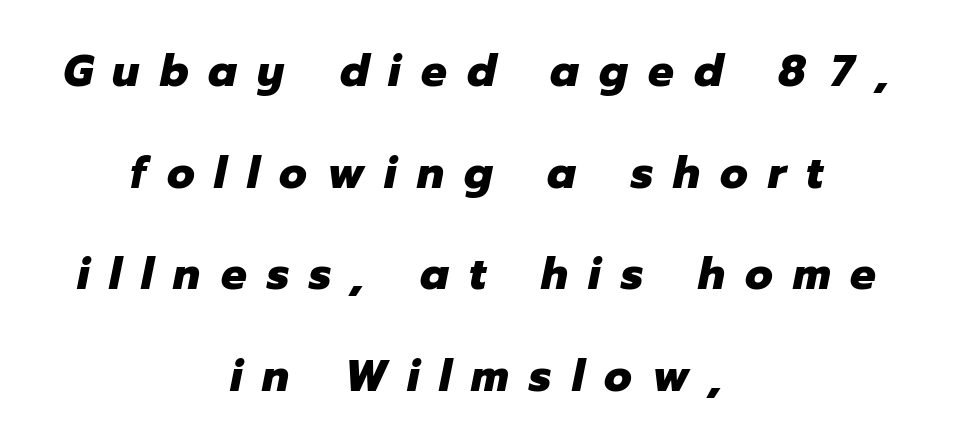
The image shows 45 px heavy type, italic (leaning right); set centered, loose line spacing (2.26x), unusually wide letter spacing (+0.45 em), not underlined; low stroke contrast and a medium x-height.
